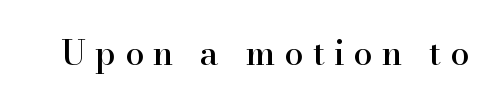
The image shows 34 px serif type, upright; set unusually wide letter spacing (+0.27 em), not underlined; high stroke contrast and a small x-height.
